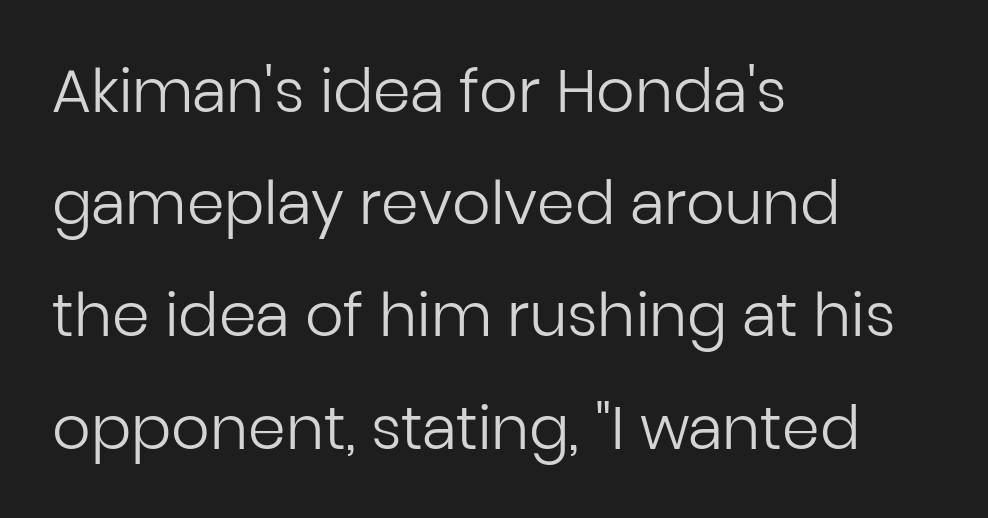
The letterforms sit at book weight or below. Posture: upright roman. Unlike a traditional serif, this face leaves its strokes unadorned. The passage is arranged the way most books set body copy — flush left. The strip under each line holds only bare page.
